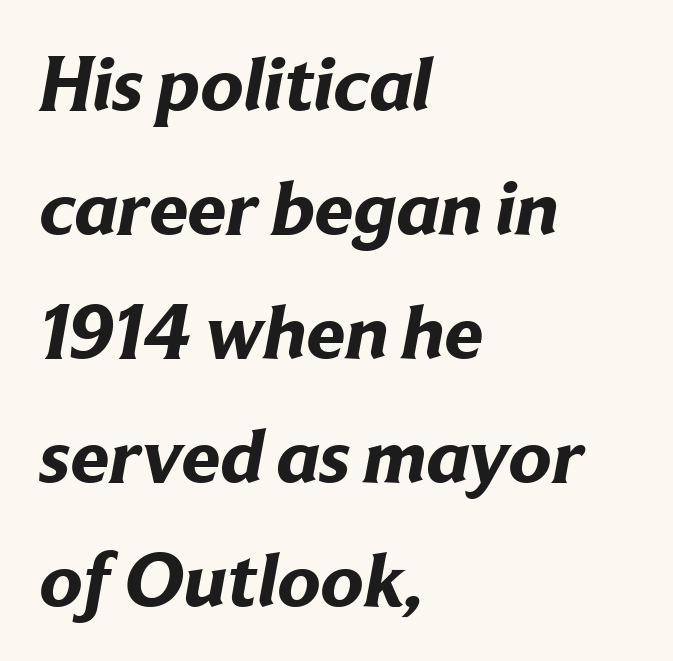
Q: Is the text bold? A: Yes.
Q: Is the typeface a serif or a sans-serif typeface? A: Sans-serif.
Q: Is the text underlined? A: No.
Q: How is the paragraph aligned? A: Left-aligned.
Q: Is the spacing between letters normal or unusually wide? A: Normal.
Q: Is the spacing between lines tight, normal or loose? A: Normal.
Q: Width (condensed, normal, or wide)? A: Normal.
Q: Stroke contrast? A: Low.
Q: x-height? A: Medium.
Q: Monospaced? A: No.
